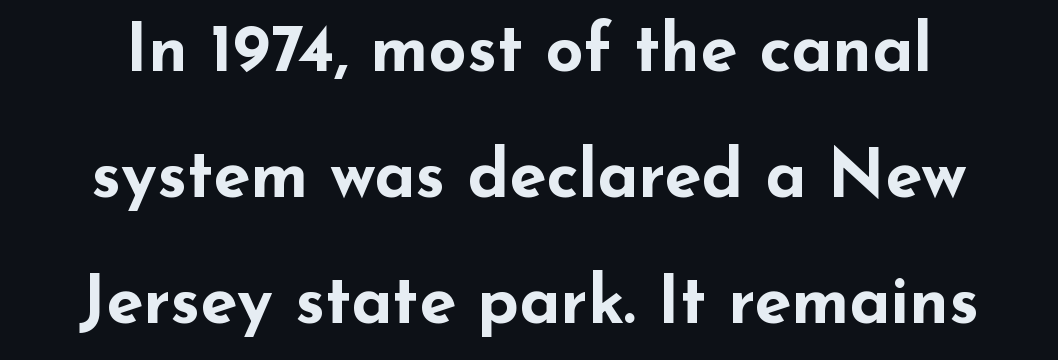
Descenders are the only things crossing below the line. Note: no serifs on the glyphs. Standard letterfit; no display-style spreading of the glyphs. Do the letters lean? They stand straight. Notice how thick the strokes are: this is what a full bold looks like. Note the varied advance widths — an 'i' is clearly narrower than an 'm'.
